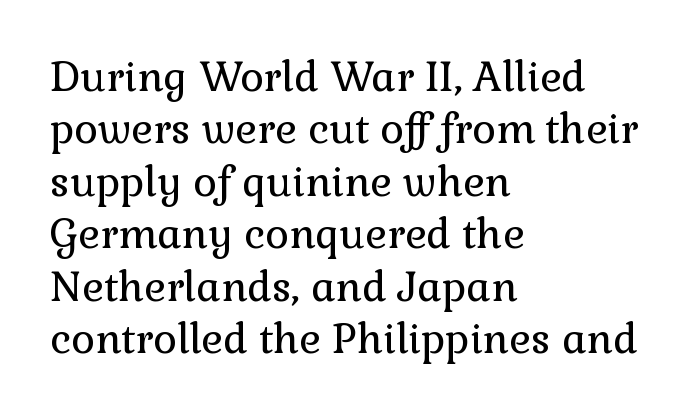
Q: Is the text bold? A: No.
Q: Is the text italic (slanted)? A: No, it is upright.
Q: Is the typeface a serif or a sans-serif typeface? A: Serif.
Q: Is the text underlined? A: No.
Q: How is the paragraph aligned? A: Left-aligned.
Q: Is the spacing between letters normal or unusually wide? A: Normal.
Q: Is the spacing between lines tight, normal or loose? A: Normal.
Q: Width (condensed, normal, or wide)? A: Normal.
Q: Stroke contrast? A: Low.
Q: x-height? A: Medium.
Q: Monospaced? A: No.
